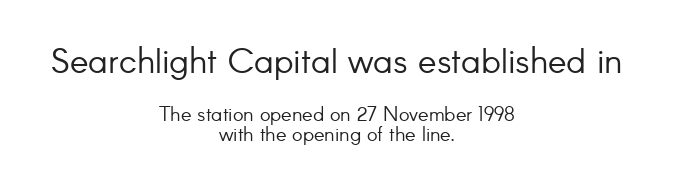
The image shows 35 px light sans-serif type, upright; set centered, tight line spacing (1.0x), normal letter spacing, not underlined; the first (top) block is 1.75x larger; low stroke contrast and a small x-height.
